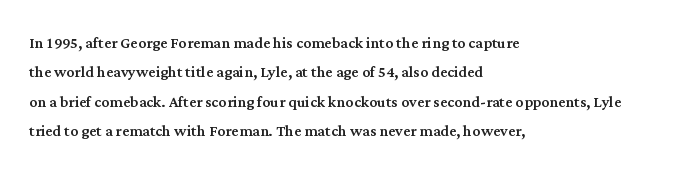
The image shows 20 px text type, upright; set left-aligned, normal line spacing (1.47x), normal letter spacing, not underlined.
